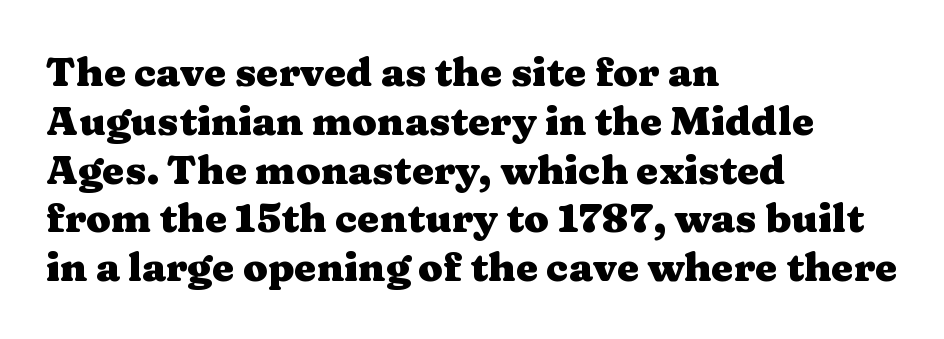
The image shows 40 px heavy, wide serif type, upright; set left-aligned, line spacing 1.22x, normal letter spacing, not underlined; medium stroke contrast and a medium x-height.
